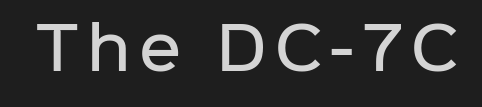
The image shows 58 px semibold sans-serif type, upright; set not underlined; low stroke contrast and a medium x-height.
